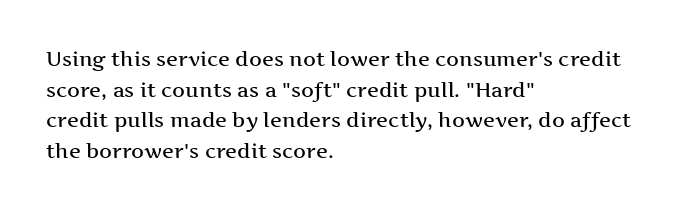
Q: Is the text bold? A: Semi-bold.
Q: Is the text italic (slanted)? A: No, it is upright.
Q: Is the text underlined? A: No.
Q: How is the paragraph aligned? A: Left-aligned.
Q: Is the spacing between letters normal or unusually wide? A: Normal.
Q: Is the spacing between lines tight, normal or loose? A: Normal.
